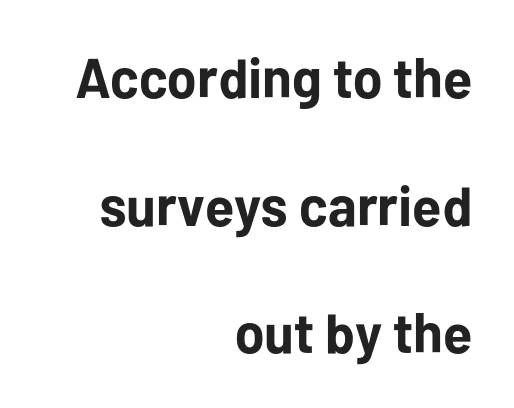
{"serif": "no", "italic": "no", "bold": "yes", "weight": "bold", "width": "normal", "stroke_contrast": "low", "x_height": "medium", "monospaced": "no", "underline": "no", "align": "right", "line_spacing": "loose", "line_spacing_ratio": 2.28, "letter_spacing": "normal", "letter_spacing_em": 0.0, "glyph_px": 56}
